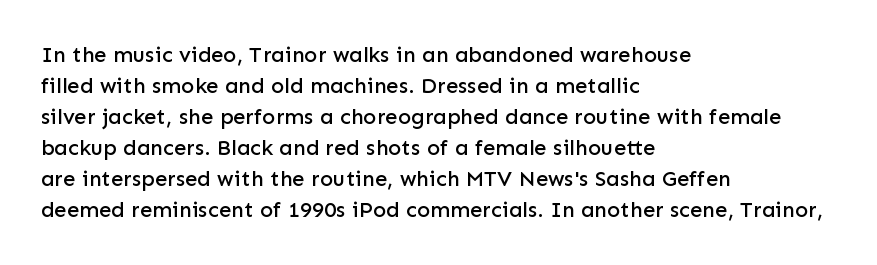
The image shows 22 px text type, upright; set left-aligned, normal line spacing (1.41x), normal letter spacing, not underlined.
